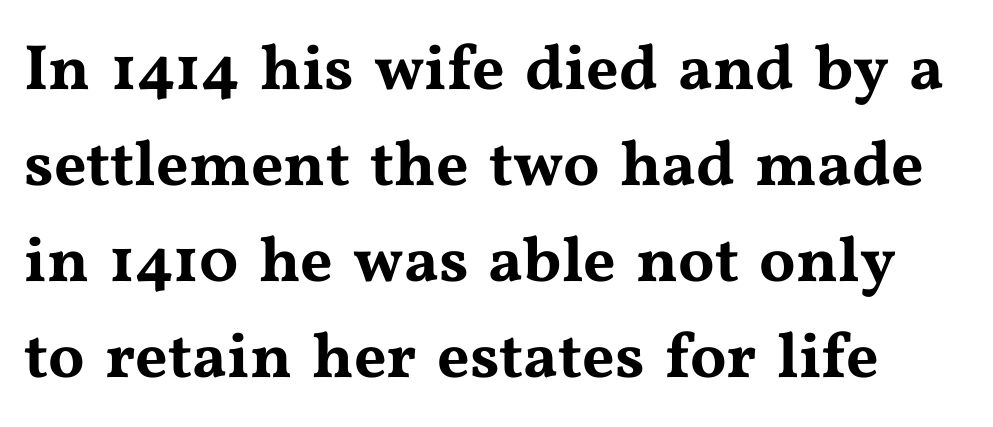
The image shows 64 px wide serif type, upright; set normal line spacing (1.5x), normal letter spacing, not underlined; medium stroke contrast and a medium x-height.
